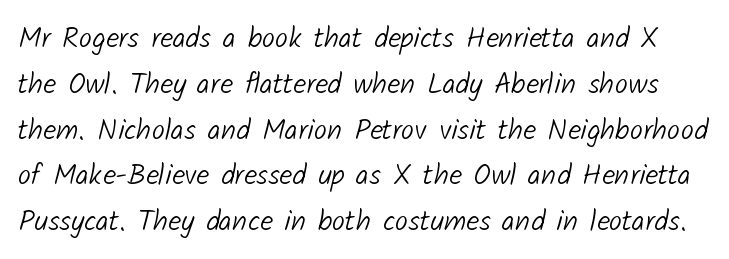
{"serif": "no", "bold": "no", "weight": "light", "width": "normal", "stroke_contrast": "low", "x_height": "medium", "monospaced": "no", "underline": "no", "line_spacing": "normal", "line_spacing_ratio": 1.58, "letter_spacing": "normal", "letter_spacing_em": 0.0, "glyph_px": 29}
